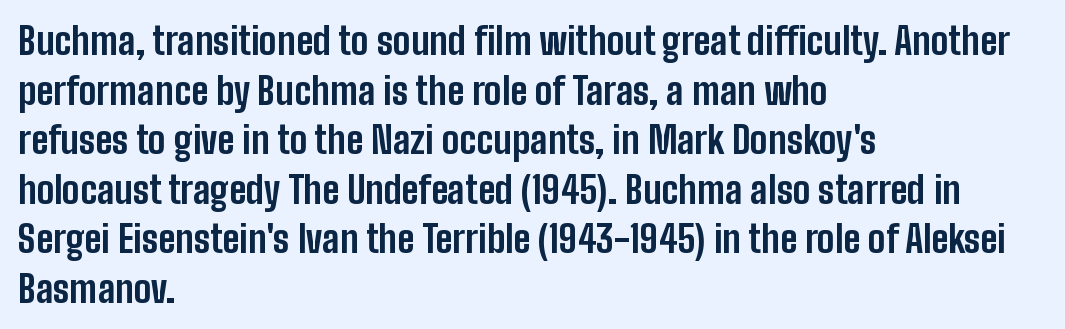
The image shows 37 px bold, condensed sans-serif type, upright; set left-aligned, normal line spacing (1.34x), normal letter spacing, not underlined; low stroke contrast and a medium x-height.
